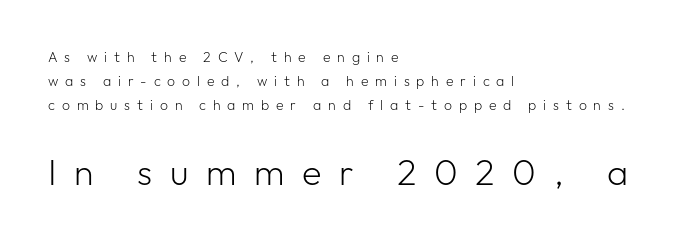
These two chunks differ in scale, with the bottom chunk taking the larger measure. Grotesque or geometric, the face here clearly has no serifs. Type without underlining. The rag falls on the right side of this text block.
